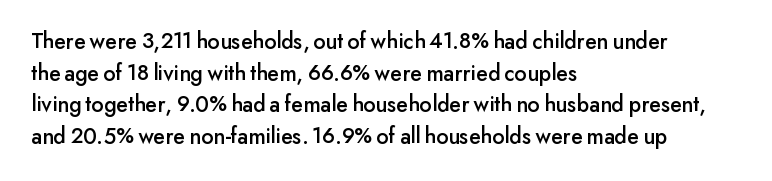
The image shows 23 px text type, upright; set left-aligned, normal line spacing (1.37x), normal letter spacing, not underlined.
